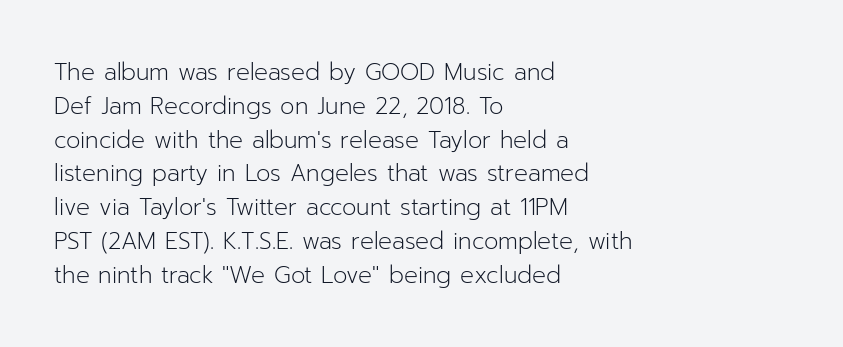
The image shows 23 px text type, upright; set left-aligned, normal line spacing (1.47x), normal letter spacing, not underlined.
